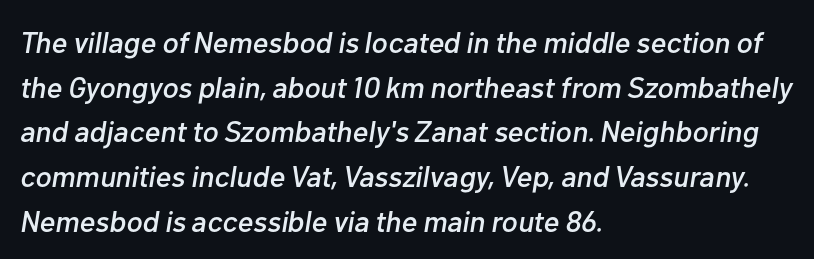
{"italic": "yes", "lean": "right", "slant_degrees": 10, "width": "normal", "stroke_contrast": "low", "x_height": "medium", "monospaced": "no", "underline": "no", "align": "left", "line_spacing": "normal", "line_spacing_ratio": 1.49, "letter_spacing": "normal", "letter_spacing_em": 0.0, "glyph_px": 30}
